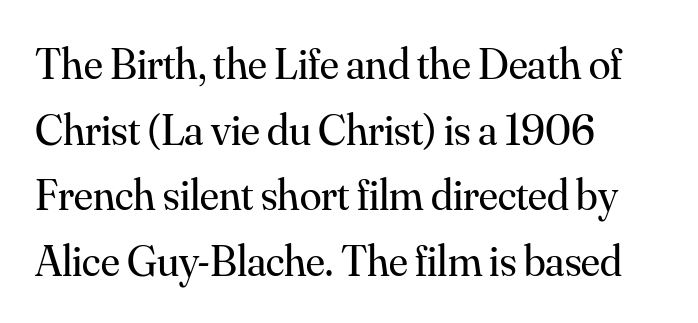
The image shows 44 px regular-weight serif type, upright; set left-aligned, normal line spacing (1.49x), normal letter spacing, not underlined; medium stroke contrast and a small x-height.
